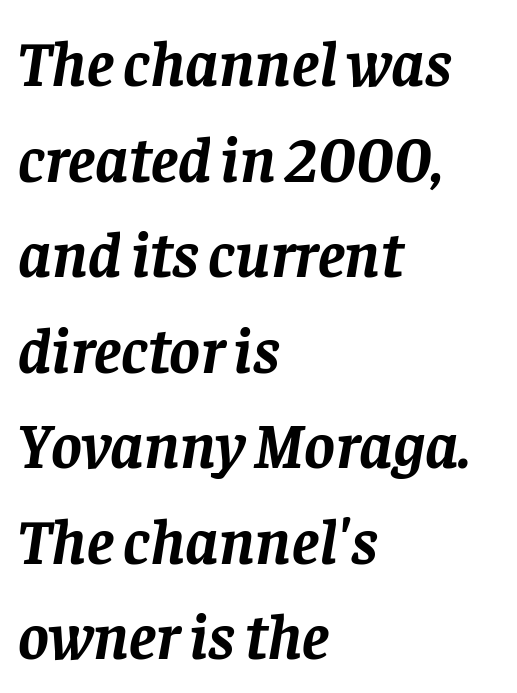
Line spacing here is normal. Notice how the passage keeps a crisp vertical edge on the left only. Nobody touched the tracking dial on this one. Would a proofreader flag this as italicized? Yes. Beneath every word, the page is bare.
